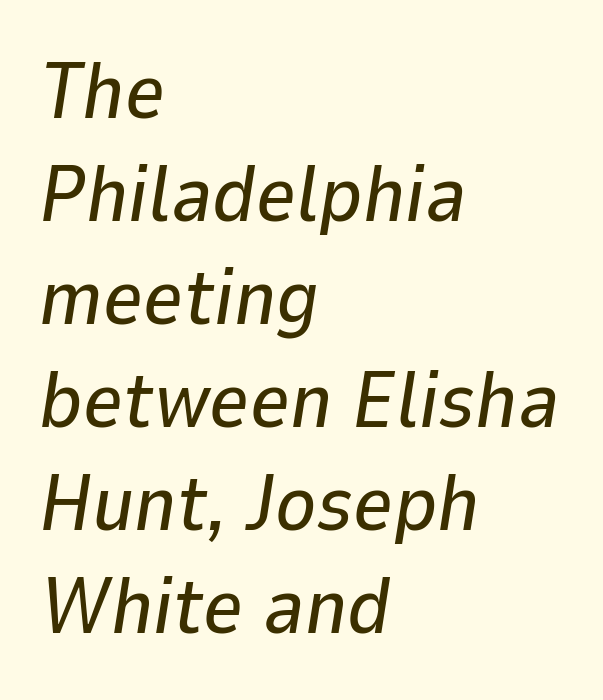
Q: Is the text italic (slanted)? A: Yes, it leans right by about 9 degrees.
Q: Is the text underlined? A: No.
Q: How is the paragraph aligned? A: Left-aligned.
Q: Is the spacing between letters normal or unusually wide? A: Normal.
Q: Is the spacing between lines tight, normal or loose? A: Normal.
Q: Width (condensed, normal, or wide)? A: Normal.
Q: Stroke contrast? A: Low.
Q: x-height? A: Medium.
Q: Monospaced? A: No.
